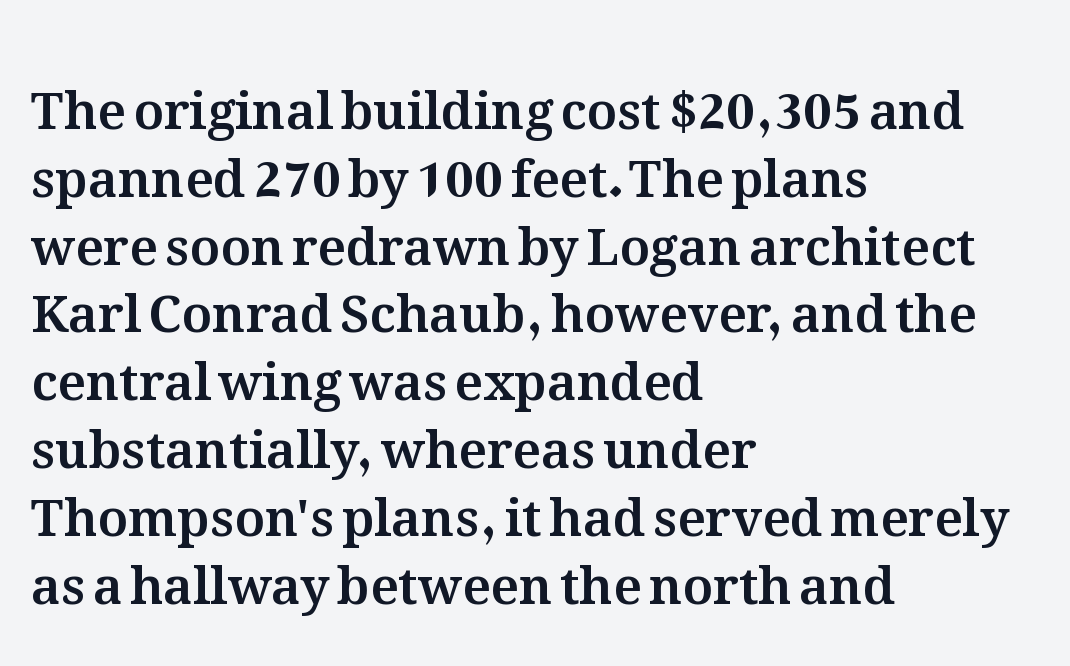
Every character sits straight up, as roman type does. The strip under each line holds only bare page. A typesetter would call this leading conventional body-copy spacing. The face used here is proportionally spaced, like ordinary book or web type. The ragged edge is on the right, which tells us the setting is flush left. You could call the tracking neutral — neither tight nor loose.
